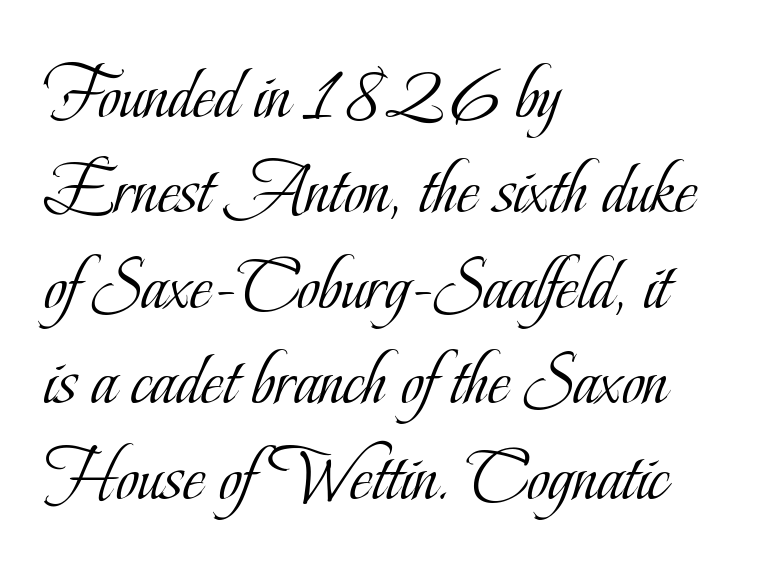
Leftover space on each line is placed entirely after the last word. The strokes are not fattened; the text isn't bold. Plain, unruled lines of type.
